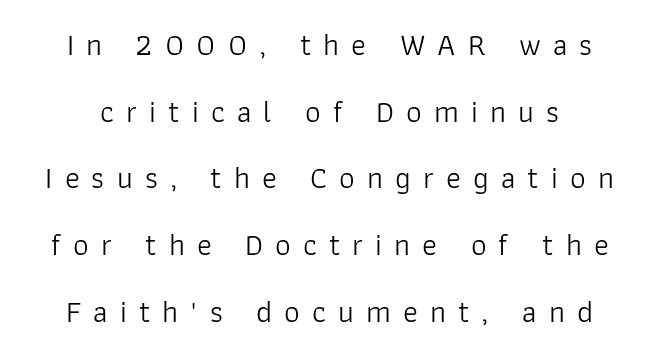
Q: Is the text bold? A: No.
Q: Is the text italic (slanted)? A: No, it is upright.
Q: Is the typeface a serif or a sans-serif typeface? A: Sans-serif.
Q: Is the text underlined? A: No.
Q: How is the paragraph aligned? A: Centered.
Q: Is the spacing between letters normal or unusually wide? A: Unusually wide.
Q: Is the spacing between lines tight, normal or loose? A: Loose.
Q: Width (condensed, normal, or wide)? A: Normal.
Q: Stroke contrast? A: Low.
Q: x-height? A: Medium.
Q: Monospaced? A: No.
